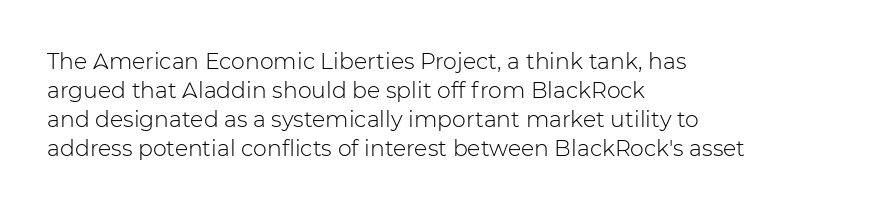
Q: Is the text bold? A: No.
Q: Is the text italic (slanted)? A: No, it is upright.
Q: Is the text underlined? A: No.
Q: How is the paragraph aligned? A: Left-aligned.
Q: Is the spacing between letters normal or unusually wide? A: Normal.
Q: Is the spacing between lines tight, normal or loose? A: Normal.
